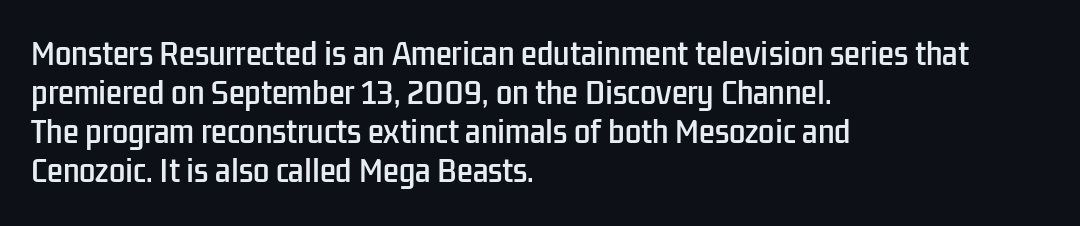
Q: Is the text italic (slanted)? A: No, it is upright.
Q: Is the typeface a serif or a sans-serif typeface? A: Sans-serif.
Q: Is the text underlined? A: No.
Q: How is the paragraph aligned? A: Left-aligned.
Q: Is the spacing between letters normal or unusually wide? A: Normal.
Q: Is the spacing between lines tight, normal or loose? A: Normal.
Q: Width (condensed, normal, or wide)? A: Condensed.
Q: Stroke contrast? A: Low.
Q: x-height? A: Medium.
Q: Monospaced? A: No.
